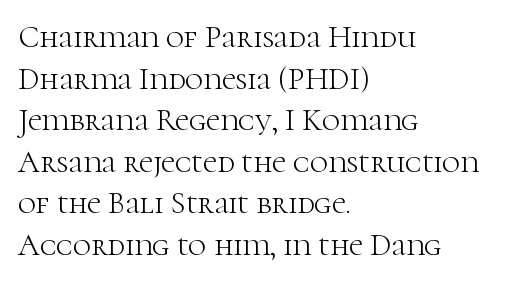
The image shows 31 px light serif type, upright; set left-aligned, normal line spacing (1.34x), normal letter spacing, not underlined; high stroke contrast and a medium x-height.
